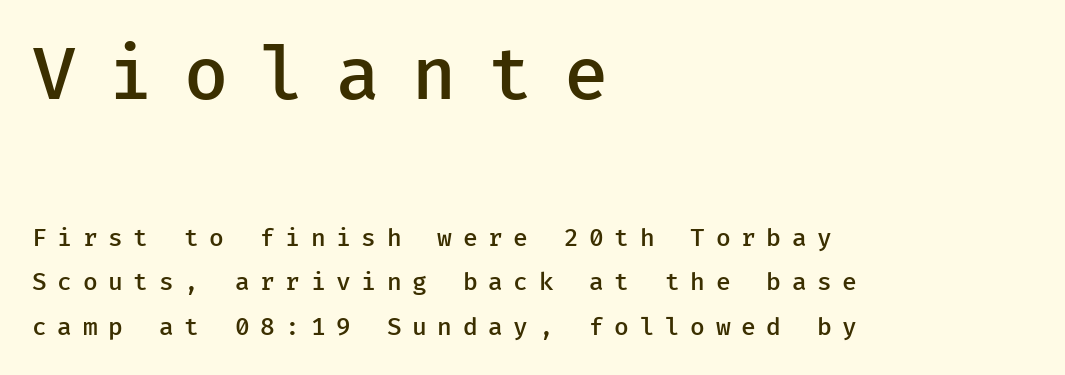
The image shows 72 px semibold sans-serif type, upright, monospaced; set left-aligned, line spacing 1.85x, unusually wide letter spacing (+0.44 em), not underlined; the first (top) block is 3.0x larger; low stroke contrast and a medium x-height.
